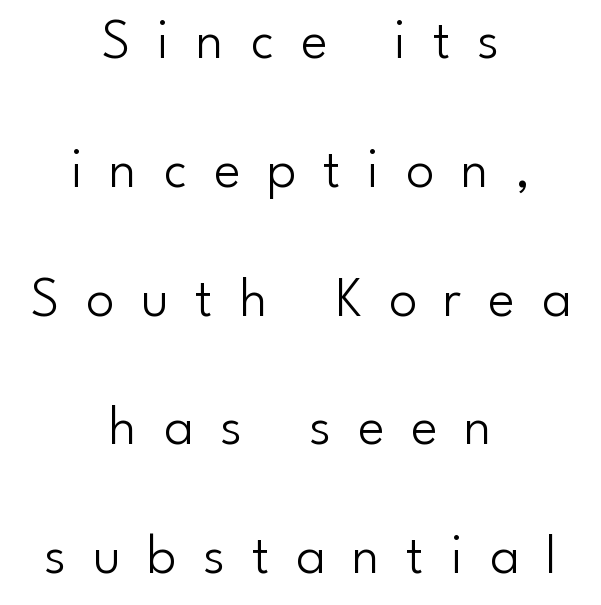
Q: Is the text bold? A: No.
Q: Is the text italic (slanted)? A: No, it is upright.
Q: Is the typeface a serif or a sans-serif typeface? A: Sans-serif.
Q: Is the text underlined? A: No.
Q: How is the paragraph aligned? A: Centered.
Q: Is the spacing between letters normal or unusually wide? A: Unusually wide.
Q: Is the spacing between lines tight, normal or loose? A: Loose.
Q: Width (condensed, normal, or wide)? A: Normal.
Q: Stroke contrast? A: Low.
Q: x-height? A: Small.
Q: Monospaced? A: No.
